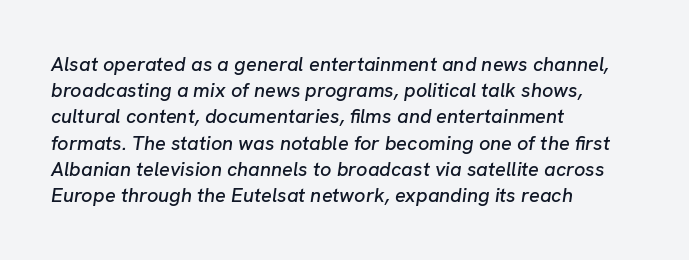
The rendering keeps characters at their native spacing. Posture: slanted. Horizontal alignment here is leftward, the default for most running prose. Has an underline been added? It has not. The rendering uses a moderate line-height, typical for paragraphs.
